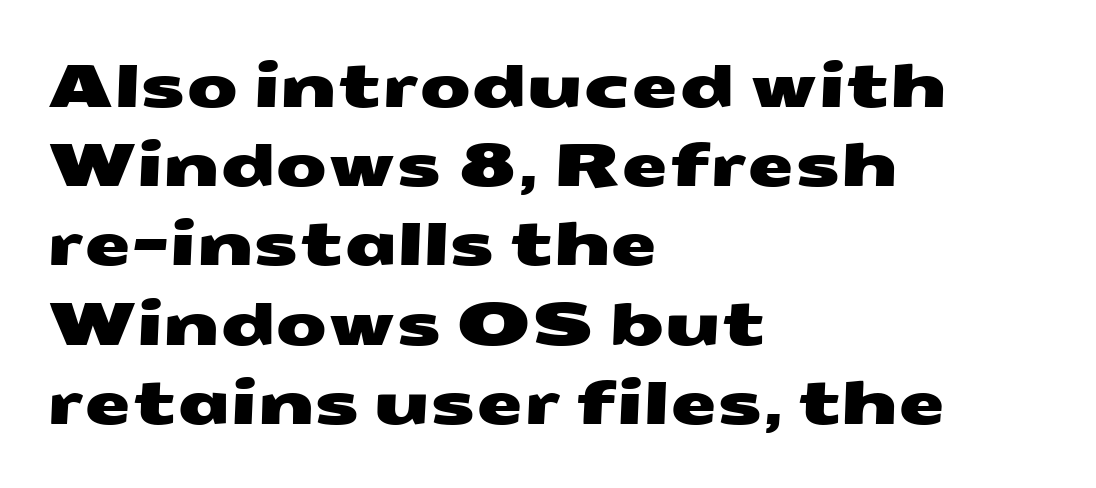
The image shows 60 px wide sans-serif type; set left-aligned, normal line spacing (1.32x), normal letter spacing, not underlined; medium stroke contrast and a medium x-height.
